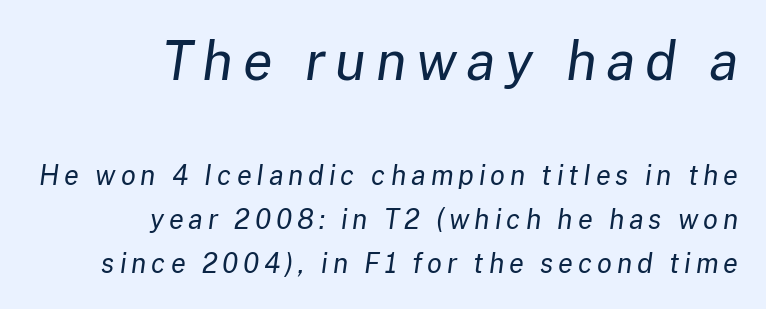
The image shows 54 px regular-weight type, italic (leaning right); set right-aligned, normal line spacing (1.63x), not underlined; the first (top) block is 2.0x larger; low stroke contrast and a medium x-height.
